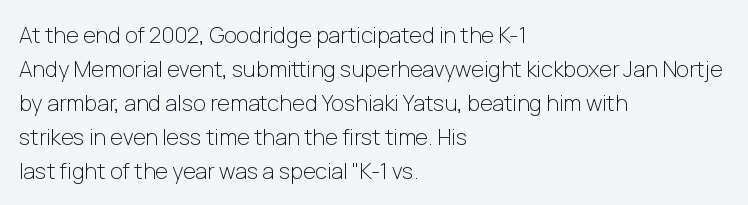
Q: Is the text bold? A: No.
Q: Is the text italic (slanted)? A: No, it is upright.
Q: Is the text underlined? A: No.
Q: How is the paragraph aligned? A: Left-aligned.
Q: Is the spacing between letters normal or unusually wide? A: Normal.
Q: Is the spacing between lines tight, normal or loose? A: Normal.
